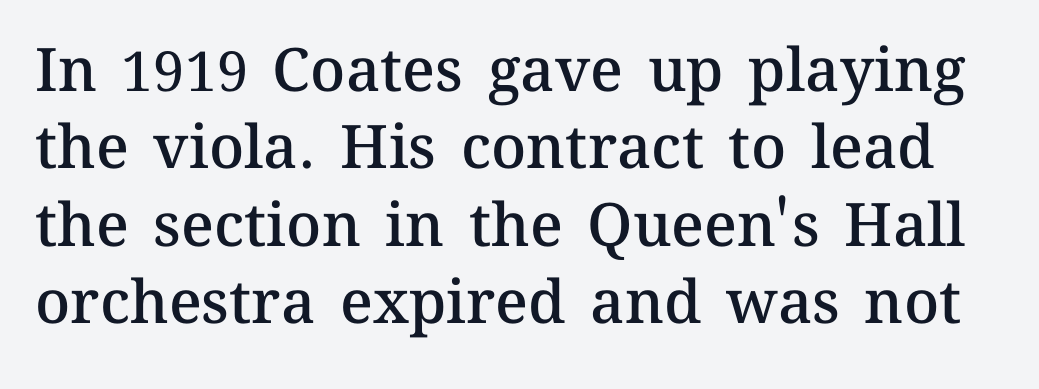
The image shows 60 px semibold type, upright; set normal line spacing (1.29x), normal letter spacing, not underlined; medium stroke contrast and a medium x-height.
